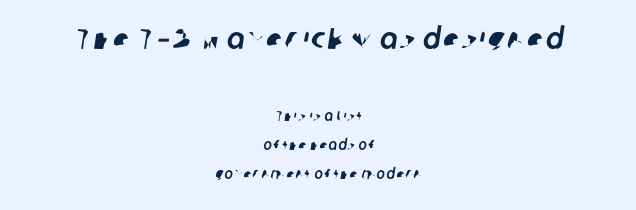
The image shows 29 px sans-serif type; set centered, loose line spacing (2.09x), not underlined; the first (top) block is 2.07x larger; low stroke contrast and a medium x-height.
